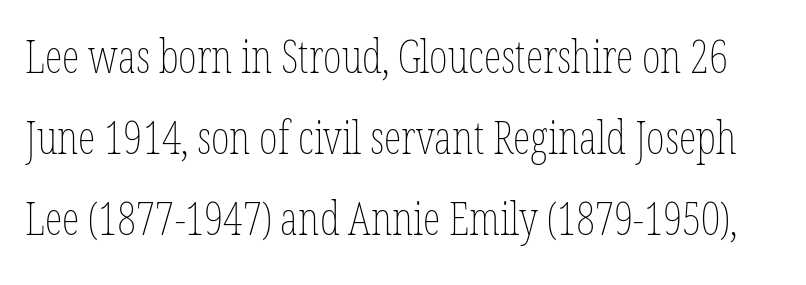
The image shows 45 px thin, condensed type, upright; set line spacing 1.8x, normal letter spacing, not underlined; low stroke contrast and a medium x-height.
